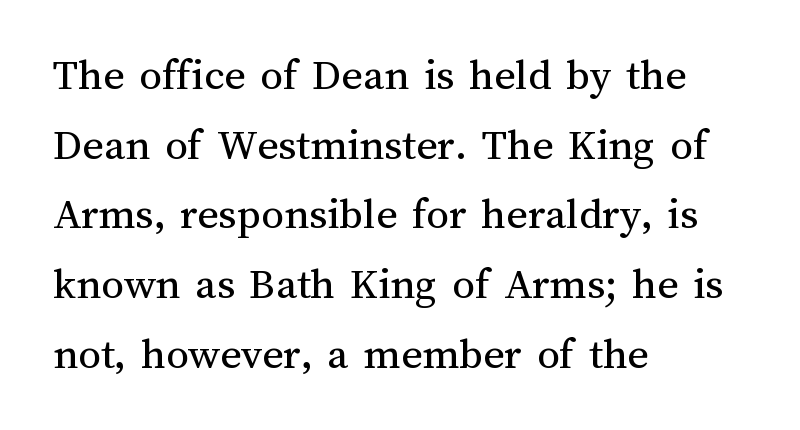
{"italic": "no", "bold": "no", "weight": "regular", "width": "normal", "stroke_contrast": "medium", "x_height": "medium", "monospaced": "no", "underline": "no", "align": "left", "line_spacing": "normal", "line_spacing_ratio": 1.55, "letter_spacing": "normal", "letter_spacing_em": 0.0, "glyph_px": 45}
